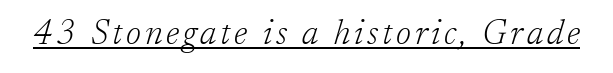
Q: Is the text bold? A: No.
Q: Is the text italic (slanted)? A: Yes, it leans right by about 17 degrees.
Q: Is the typeface a serif or a sans-serif typeface? A: Serif.
Q: Is the text underlined? A: Yes.
Q: Width (condensed, normal, or wide)? A: Normal.
Q: Stroke contrast? A: Low.
Q: x-height? A: Medium.
Q: Monospaced? A: No.
